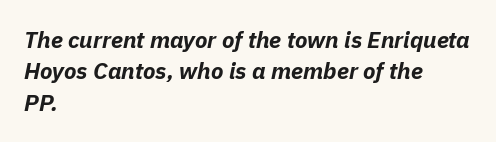
The image shows 23 px bold type, italic (leaning right); set left-aligned, normal line spacing (1.36x), normal letter spacing, not underlined.
